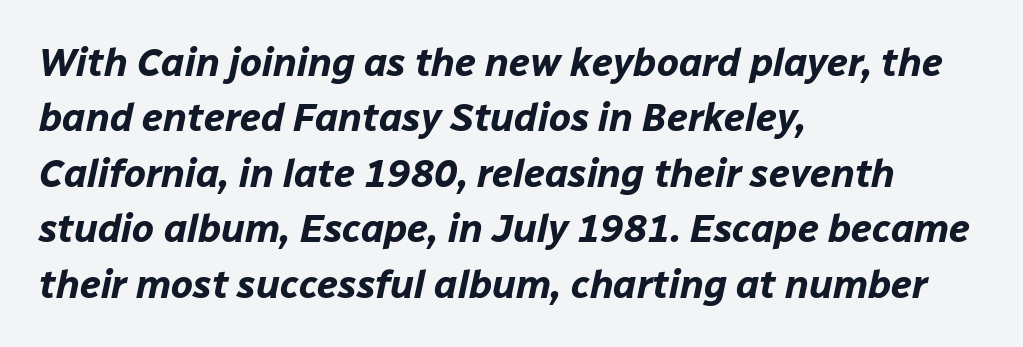
{"italic": "yes", "lean": "right", "slant_degrees": 12, "bold": "yes", "weight": "bold", "width": "normal", "stroke_contrast": "low", "x_height": "medium", "monospaced": "no", "underline": "no", "align": "left", "line_spacing": "normal", "line_spacing_ratio": 1.42, "letter_spacing": "normal", "letter_spacing_em": 0.0, "glyph_px": 39}
